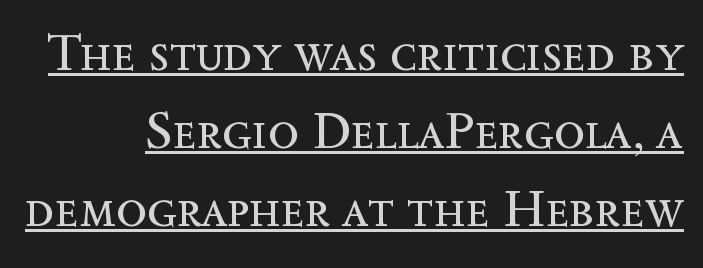
Somebody hit Ctrl+U on this one — the words are underlined. Vertical stems look standard width or narrower in stroke. In terms of leading, this rendering sits right in the middle. Words appear dense and cohesive because spacing is normal. These lines were composed using upright roman letters. Note the varied advance widths — an 'i' is clearly narrower than an 'm'.
